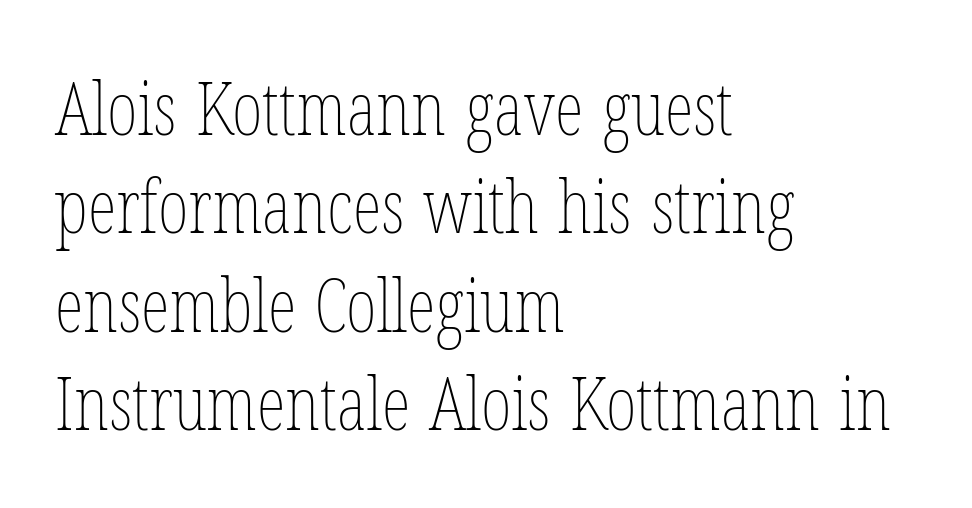
{"italic": "no", "bold": "no", "weight": "thin", "width": "condensed", "stroke_contrast": "low", "x_height": "medium", "monospaced": "no", "underline": "no", "align": "left", "line_spacing": "normal", "line_spacing_ratio": 1.33, "letter_spacing": "normal", "letter_spacing_em": 0.0, "glyph_px": 74}
